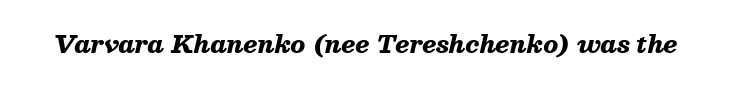
The image shows 24 px bold type, italic (leaning right); set normal letter spacing, not underlined.
